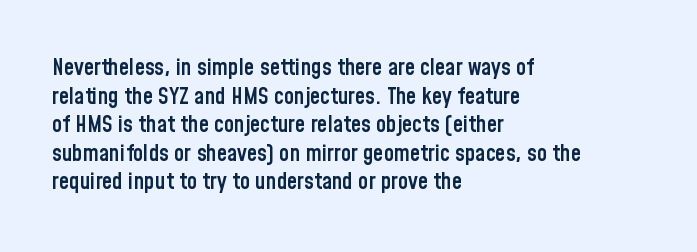
{"italic": "no", "bold": "semi", "underline": "no", "align": "left", "line_spacing_ratio": 1.24, "letter_spacing": "normal", "letter_spacing_em": 0.0, "glyph_px": 23}
